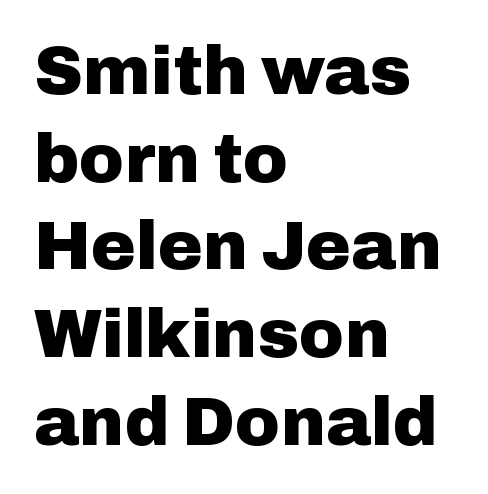
The image shows 68 px heavy sans-serif type, upright; set left-aligned, normal line spacing (1.29x), normal letter spacing, not underlined; low stroke contrast and a medium x-height.
